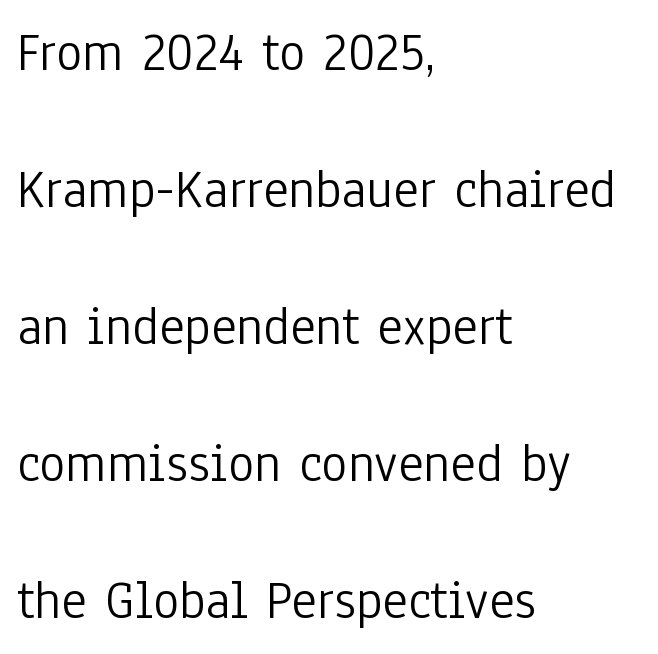
{"serif": "no", "italic": "no", "bold": "no", "weight": "light", "width": "condensed", "stroke_contrast": "low", "x_height": "medium", "monospaced": "no", "underline": "no", "align": "left", "line_spacing": "loose", "line_spacing_ratio": 2.49, "letter_spacing": "normal", "letter_spacing_em": 0.0, "glyph_px": 55}
